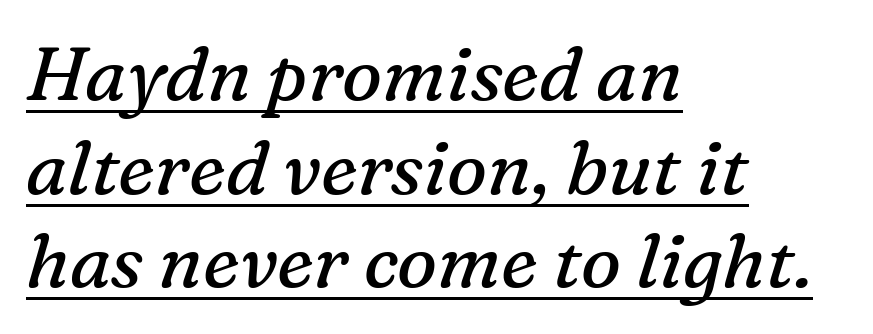
{"serif": "yes", "italic": "yes", "lean": "right", "slant_degrees": 16, "bold": "no", "weight": "regular", "width": "normal", "stroke_contrast": "medium", "x_height": "medium", "monospaced": "no", "underline": "yes", "align": "left", "line_spacing": "normal", "line_spacing_ratio": 1.25, "letter_spacing": "normal", "letter_spacing_em": 0.0, "glyph_px": 75}
